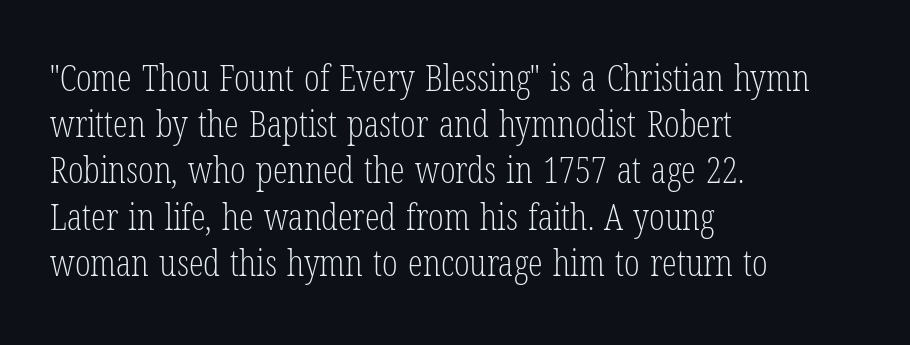
The image shows 37 px light, condensed serif type, upright; set left-aligned, normal line spacing (1.25x), normal letter spacing, not underlined; low stroke contrast and a medium x-height.
